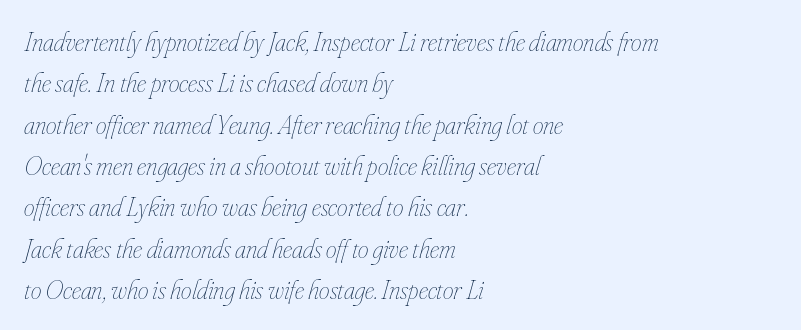
{"italic": "yes", "lean": "right", "slant_degrees": 16, "bold": "no", "underline": "no", "align": "left", "line_spacing": "normal", "line_spacing_ratio": 1.53, "letter_spacing": "normal", "letter_spacing_em": 0.0, "glyph_px": 27}
